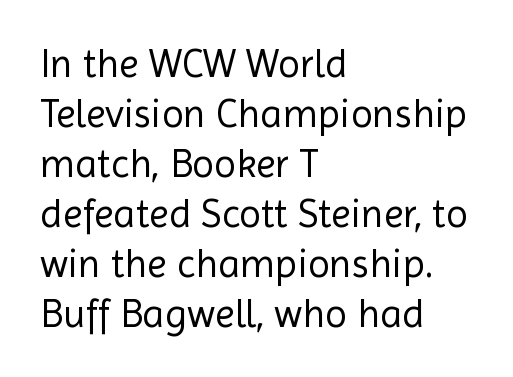
Q: Is the text bold? A: No.
Q: Is the text italic (slanted)? A: No, it is upright.
Q: Is the typeface a serif or a sans-serif typeface? A: Sans-serif.
Q: Is the text underlined? A: No.
Q: How is the paragraph aligned? A: Left-aligned.
Q: Is the spacing between letters normal or unusually wide? A: Normal.
Q: Is the spacing between lines tight, normal or loose? A: Normal.
Q: Width (condensed, normal, or wide)? A: Normal.
Q: x-height? A: Medium.
Q: Monospaced? A: No.
